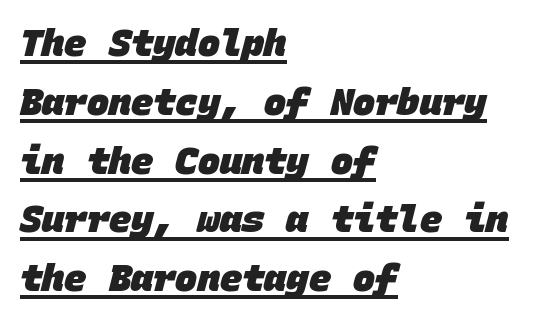
{"serif": "no", "bold": "yes", "weight": "heavy", "width": "normal", "stroke_contrast": "low", "x_height": "large", "monospaced": "yes", "underline": "yes", "align": "left", "line_spacing": "normal", "line_spacing_ratio": 1.59, "letter_spacing": "normal", "letter_spacing_em": 0.0, "glyph_px": 37}
